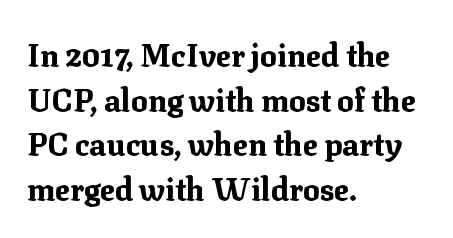
The image shows 31 px bold serif type, upright; set left-aligned, normal line spacing (1.44x), normal letter spacing, not underlined; medium stroke contrast and a medium x-height.
